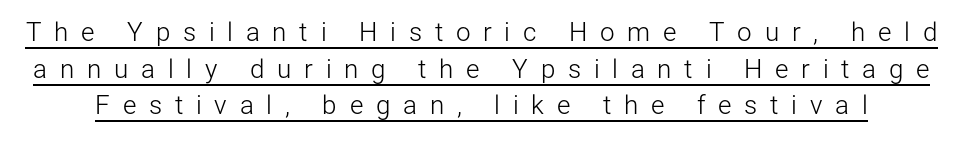
Q: Is the text bold? A: No.
Q: Is the text italic (slanted)? A: No, it is upright.
Q: Is the text underlined? A: Yes.
Q: Is the spacing between letters normal or unusually wide? A: Unusually wide.
Q: Is the spacing between lines tight, normal or loose? A: Normal.
